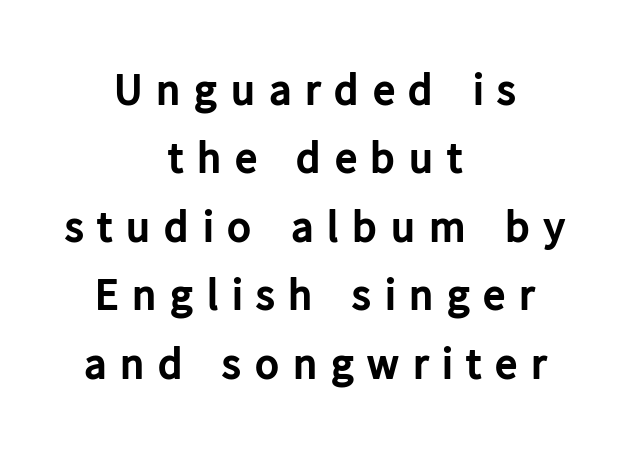
Q: Is the text bold? A: Yes.
Q: Is the text italic (slanted)? A: No, it is upright.
Q: Is the typeface a serif or a sans-serif typeface? A: Sans-serif.
Q: Is the text underlined? A: No.
Q: How is the paragraph aligned? A: Centered.
Q: Is the spacing between letters normal or unusually wide? A: Unusually wide.
Q: Is the spacing between lines tight, normal or loose? A: Normal.
Q: Width (condensed, normal, or wide)? A: Normal.
Q: Stroke contrast? A: Low.
Q: x-height? A: Medium.
Q: Monospaced? A: No.
